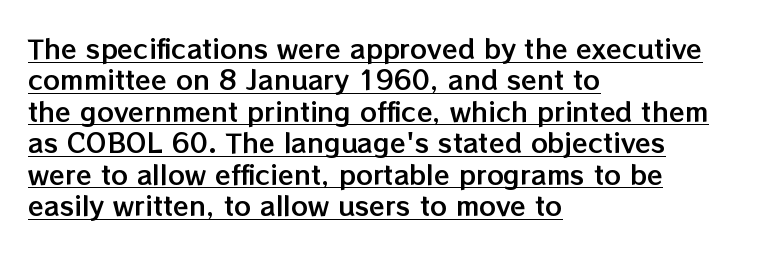
The image shows 26 px text type, upright; set left-aligned, line spacing 1.21x, normal letter spacing, underlined.
